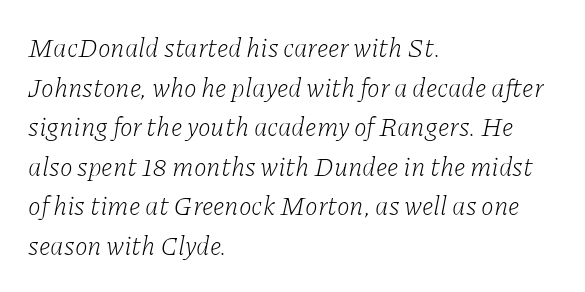
Q: Is the text bold? A: No.
Q: Is the text italic (slanted)? A: Yes, it leans right by about 11 degrees.
Q: Is the text underlined? A: No.
Q: How is the paragraph aligned? A: Left-aligned.
Q: Is the spacing between letters normal or unusually wide? A: Normal.
Q: Is the spacing between lines tight, normal or loose? A: Normal.
